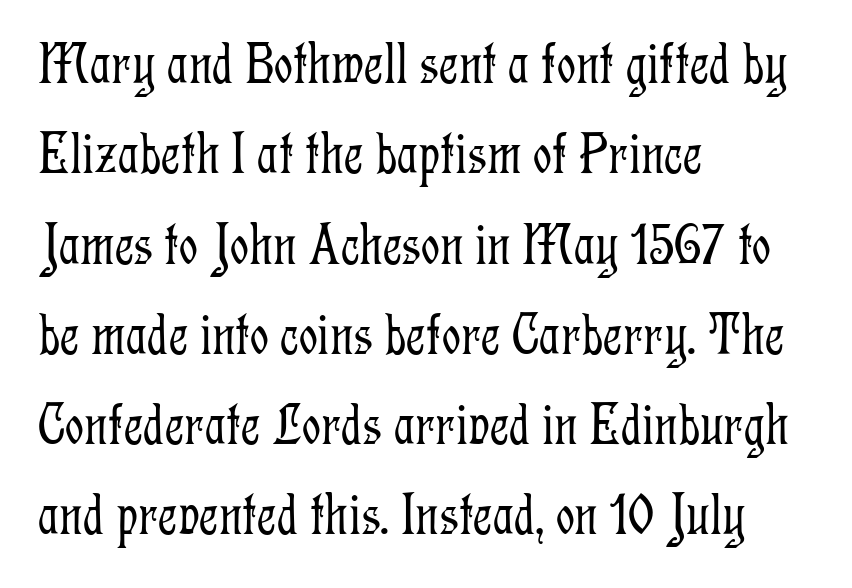
You can tell it's not italic because the verticals are truly vertical. These lines keep a tight, regular rhythm from letter to letter. Layout note: lines flush left. Heft: none added — not bold. The vertical gap from one line to the next is medium. The typeface chosen for these lines features serifs.
